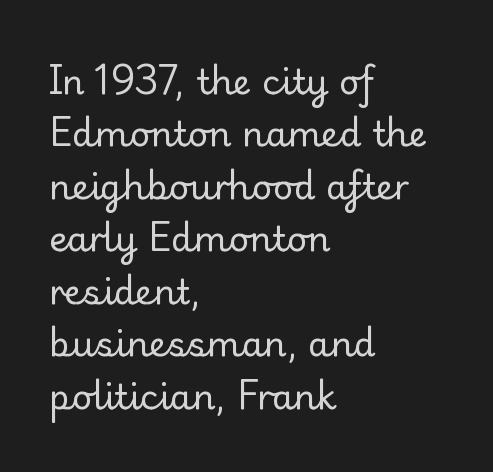
Q: Is the text bold? A: No.
Q: Is the text italic (slanted)? A: No, it is upright.
Q: Is the typeface a serif or a sans-serif typeface? A: Serif.
Q: Is the text underlined? A: No.
Q: How is the paragraph aligned? A: Left-aligned.
Q: Is the spacing between letters normal or unusually wide? A: Normal.
Q: Is the spacing between lines tight, normal or loose? A: Normal.
Q: Width (condensed, normal, or wide)? A: Normal.
Q: Stroke contrast? A: Low.
Q: x-height? A: Small.
Q: Monospaced? A: No.
